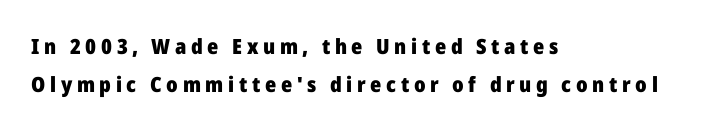
Q: Is the text bold? A: Yes.
Q: Is the text italic (slanted)? A: No, it is upright.
Q: Is the text underlined? A: No.
Q: How is the paragraph aligned? A: Left-aligned.
Q: Is the spacing between letters normal or unusually wide? A: Unusually wide.
